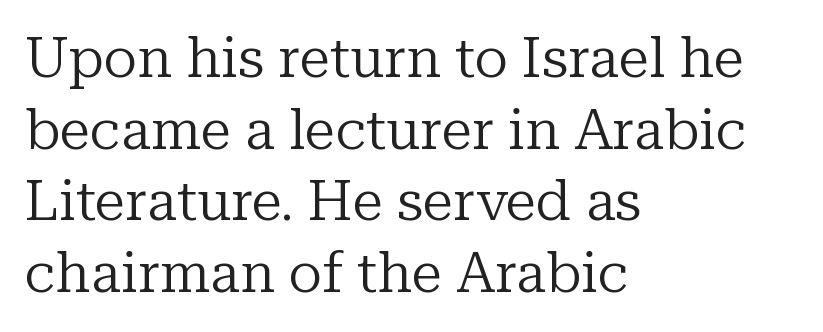
Letterform terminals end in serifs throughout the passage. Stems here are at most as thick as an everyday book face. This sample has the flowing, uneven cadence of proportional lettering. A roman cut, with each character standing at attention.
